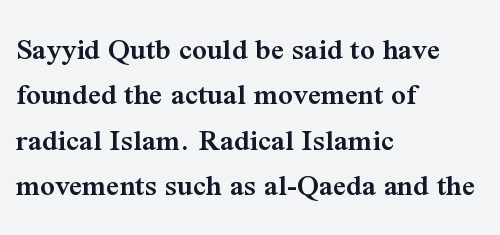
Regular leading. The typeface chosen for these lines features serifs. Each row of text sits above clean, open space. Slightly chunky letters — semibold, I'd say, not full bold. Line beginnings align vertically; line endings do not. Character widths vary here, with narrow letters taking less room than wide ones.
